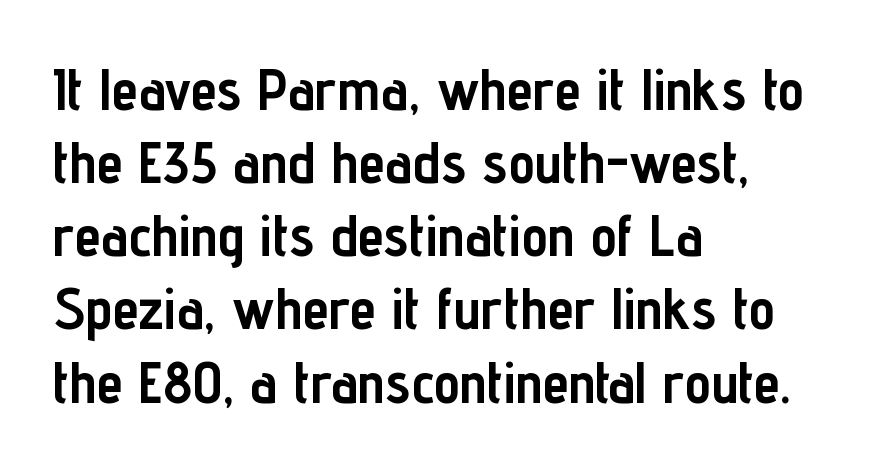
{"serif": "no", "italic": "no", "bold": "yes", "weight": "semibold", "width": "condensed", "stroke_contrast": "low", "x_height": "medium", "monospaced": "no", "underline": "no", "align": "left", "line_spacing_ratio": 1.24, "letter_spacing": "normal", "letter_spacing_em": 0.0, "glyph_px": 59}
